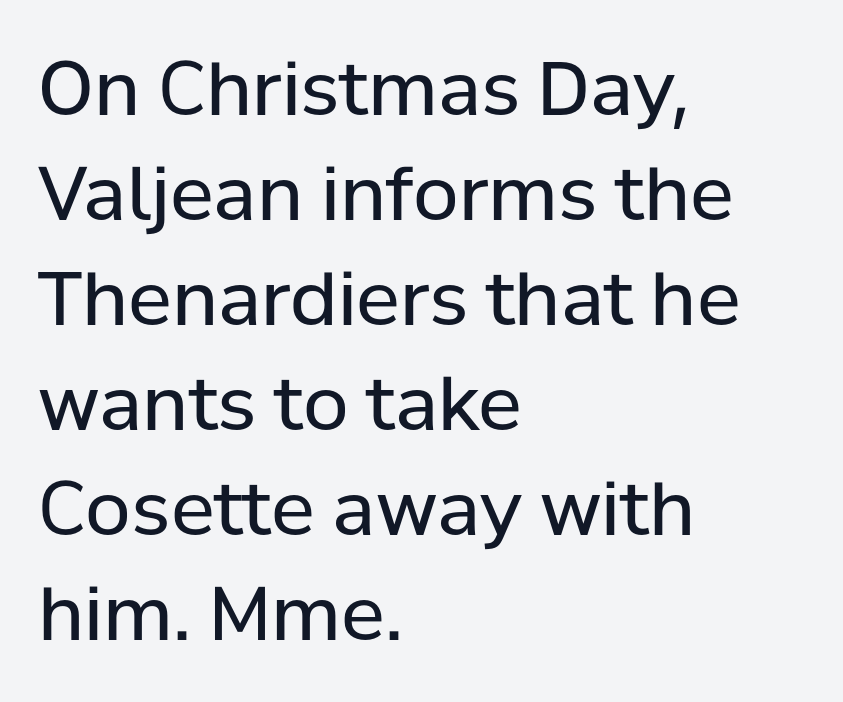
The image shows 74 px regular-weight sans-serif type, upright; set left-aligned, normal line spacing (1.42x), normal letter spacing, not underlined; low stroke contrast and a medium x-height.
